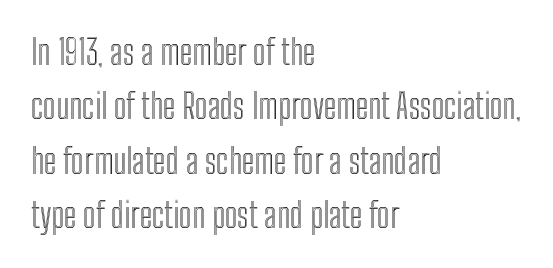
Q: Is the text italic (slanted)? A: No, it is upright.
Q: Is the text underlined? A: No.
Q: How is the paragraph aligned? A: Left-aligned.
Q: Is the spacing between letters normal or unusually wide? A: Normal.
Q: Is the spacing between lines tight, normal or loose? A: Normal.
Q: Width (condensed, normal, or wide)? A: Condensed.
Q: x-height? A: Medium.
Q: Monospaced? A: No.
